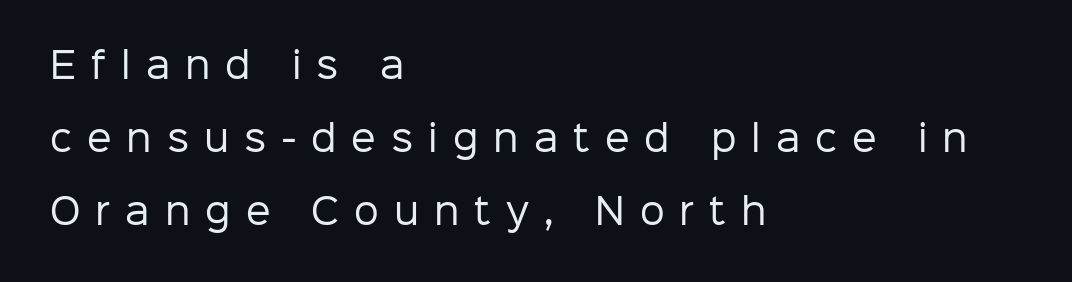
Unlike italic type, these characters show no tilt at all. The rag falls on the right side of this text block. If you measured baseline to baseline, you'd find a long distance. The strip under each line holds only bare page. The designer went with a sans here, leaving each stem footless.
